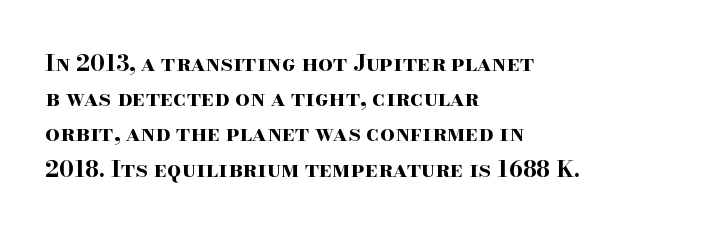
The image shows 23 px bold type, upright; set left-aligned, normal line spacing (1.53x), normal letter spacing, not underlined.
